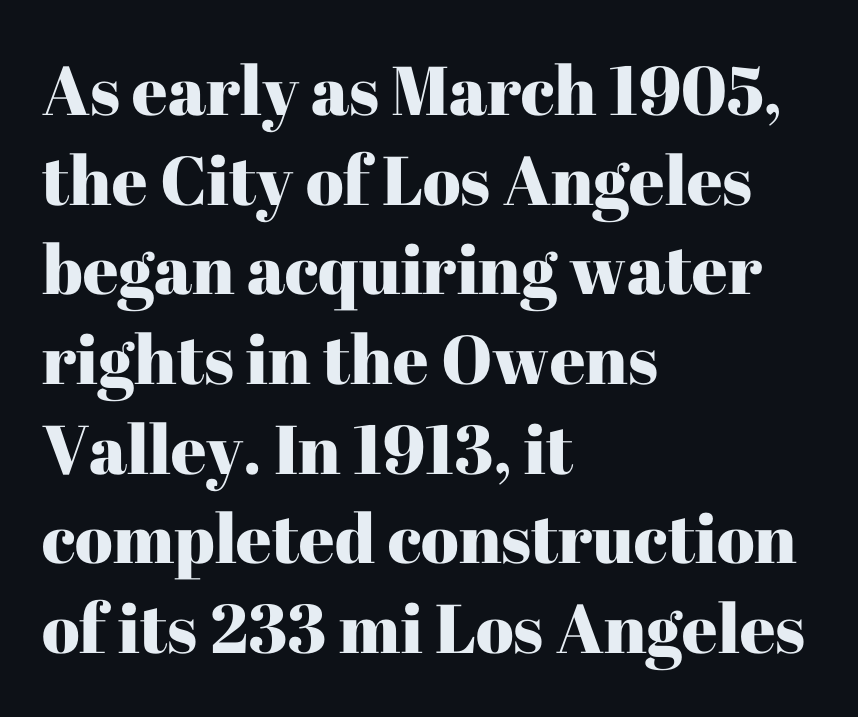
{"serif": "yes", "italic": "no", "width": "normal", "stroke_contrast": "high", "x_height": "medium", "monospaced": "no", "underline": "no", "align": "left", "line_spacing": "normal", "line_spacing_ratio": 1.3, "letter_spacing": "normal", "letter_spacing_em": 0.0, "glyph_px": 69}
